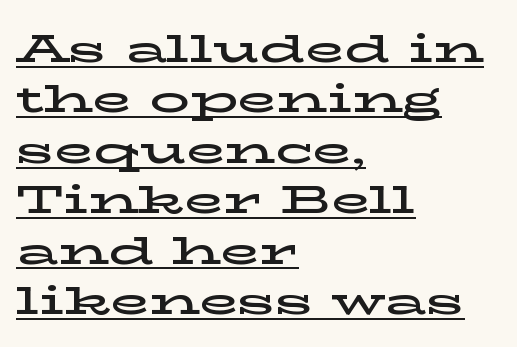
Q: Is the text italic (slanted)? A: No, it is upright.
Q: Is the typeface a serif or a sans-serif typeface? A: Serif.
Q: Is the text underlined? A: Yes.
Q: How is the paragraph aligned? A: Left-aligned.
Q: Is the spacing between letters normal or unusually wide? A: Normal.
Q: Is the spacing between lines tight, normal or loose? A: Normal.
Q: Width (condensed, normal, or wide)? A: Wide.
Q: Stroke contrast? A: Low.
Q: x-height? A: Medium.
Q: Monospaced? A: No.
